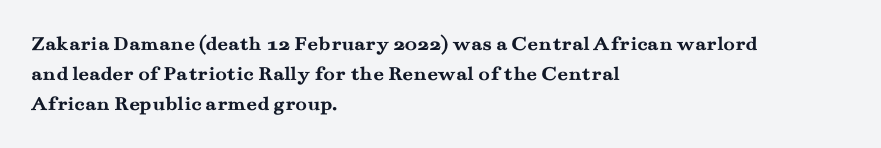
{"italic": "no", "bold": "yes", "underline": "no", "align": "left", "line_spacing": "normal", "line_spacing_ratio": 1.43, "letter_spacing": "normal", "letter_spacing_em": 0.0, "glyph_px": 21}
